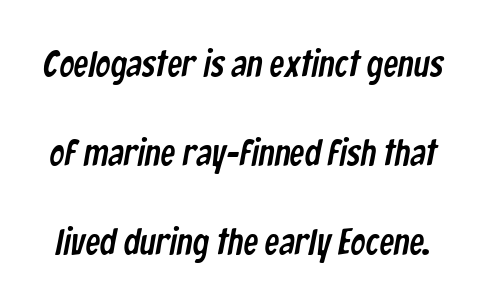
The image shows 37 px condensed sans-serif type; set loose line spacing (2.4x), normal letter spacing, not underlined; low stroke contrast and a medium x-height.
